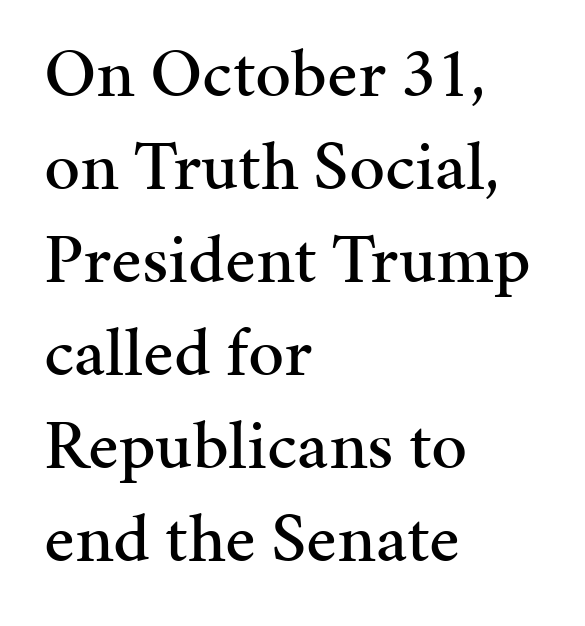
Q: Is the text italic (slanted)? A: No, it is upright.
Q: Is the typeface a serif or a sans-serif typeface? A: Serif.
Q: Is the text underlined? A: No.
Q: How is the paragraph aligned? A: Left-aligned.
Q: Is the spacing between letters normal or unusually wide? A: Normal.
Q: Is the spacing between lines tight, normal or loose? A: Normal.
Q: Width (condensed, normal, or wide)? A: Normal.
Q: Stroke contrast? A: Medium.
Q: x-height? A: Medium.
Q: Monospaced? A: No.
